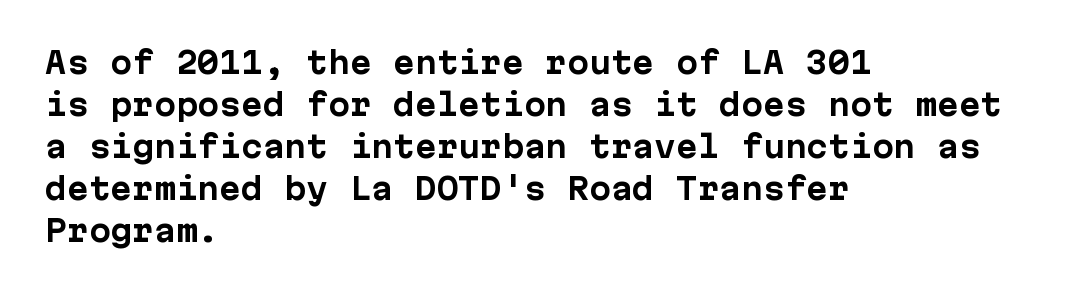
Q: Is the text bold? A: Yes.
Q: Is the text italic (slanted)? A: No, it is upright.
Q: Is the typeface a serif or a sans-serif typeface? A: Sans-serif.
Q: Is the text underlined? A: No.
Q: How is the paragraph aligned? A: Left-aligned.
Q: Is the spacing between letters normal or unusually wide? A: Normal.
Q: Is the spacing between lines tight, normal or loose? A: Normal.
Q: Width (condensed, normal, or wide)? A: Normal.
Q: Stroke contrast? A: Low.
Q: x-height? A: Medium.
